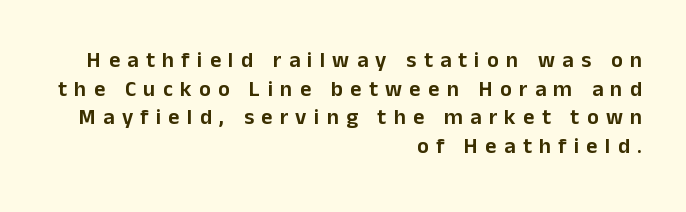
{"italic": "no", "underline": "no", "align": "right", "line_spacing": "normal", "line_spacing_ratio": 1.3, "letter_spacing": "wide", "letter_spacing_em": 0.33, "glyph_px": 22}
